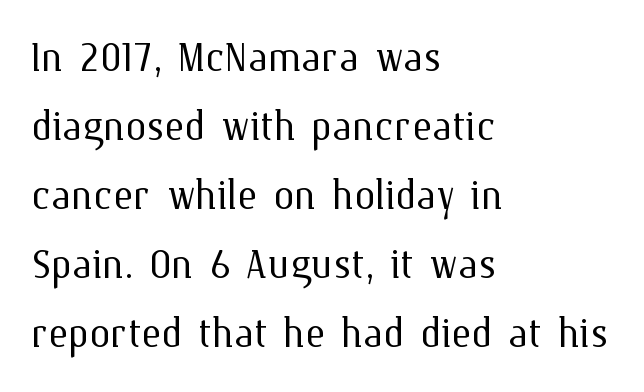
The image shows 53 px light type, upright; set left-aligned, normal line spacing (1.3x), normal letter spacing, not underlined; medium stroke contrast and a medium x-height.
